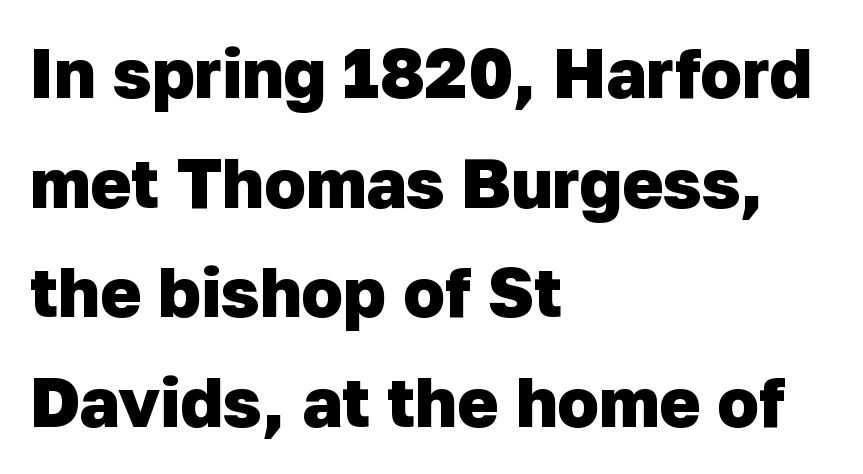
The image shows 69 px heavy sans-serif type; set left-aligned, normal line spacing (1.59x), normal letter spacing, not underlined; low stroke contrast and a medium x-height.
